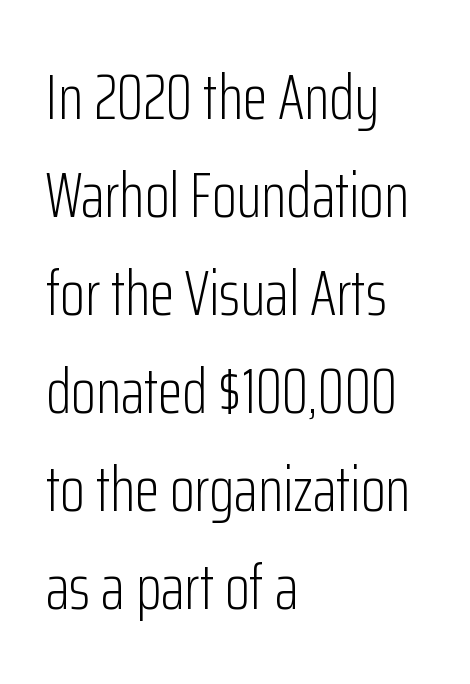
Summary of weight: not heavy and not bold. Every character sits straight up, as roman type does. Letterform terminals end flat and unadorned throughout the passage. Each new line begins a customary step beneath the previous one. Each row of text sits above clean, open space.
